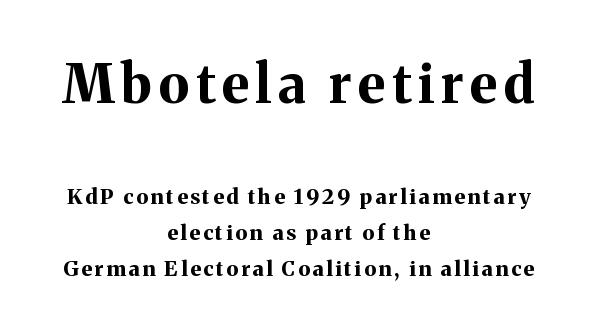
The rendering positions every line midway between the sides. The type family on display is of the serif kind. Heavy, bold letterforms. This sample has the flowing, uneven cadence of proportional lettering.
